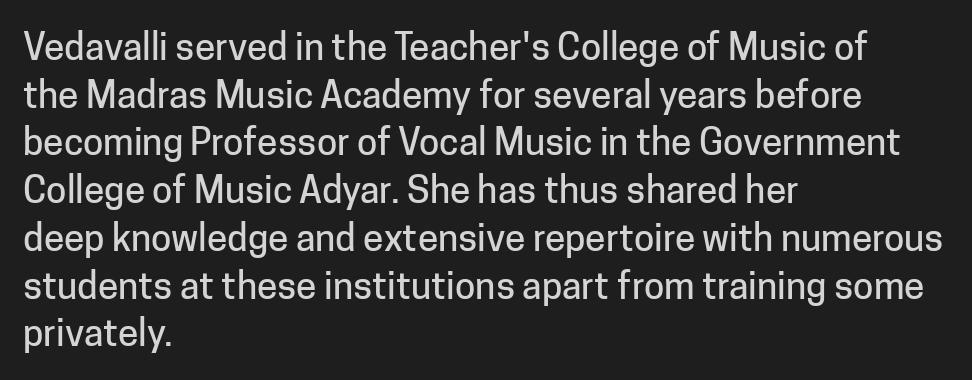
Baseline-to-baseline distance is the conventional proportion of letter height. The compositor pushed each line to the left boundary. The typography opts for an upright posture over an oblique one. A typesetter would call this proportional, since set widths differ per character. The space beneath each line is pristine and unruled. Unlike a traditional serif, this face leaves its strokes unadorned.
